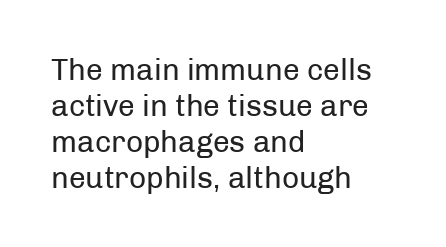
A roman cut, with each character standing at attention. Quick note: underline off. Nothing sits at the stroke ends, so this counts as sans-serif. Note the varied advance widths — an 'i' is clearly narrower than an 'm'. Heft: none added — not bold. If you drew a ruler down the left edge, every line would touch it.
